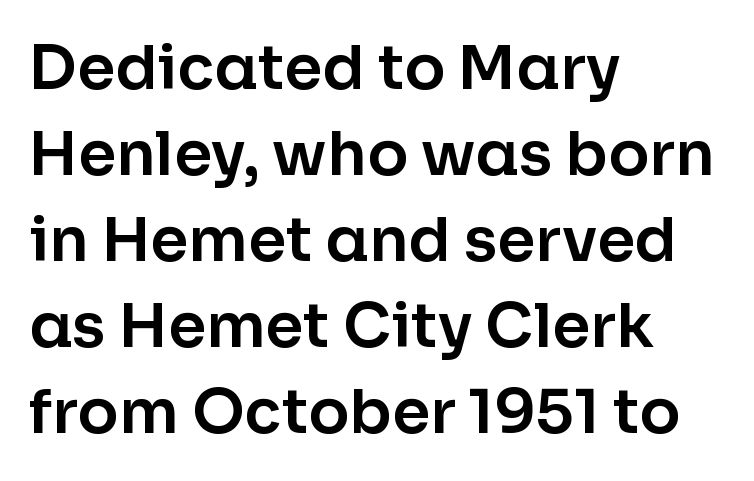
Here the designer chose a conventional face with non-uniform glyph widths. The paragraph shown leans on its left margin. The specimen reads as upright at a glance. The designer left line spacing at the default. Serifs: no, the terminals of the letterforms are clean.
